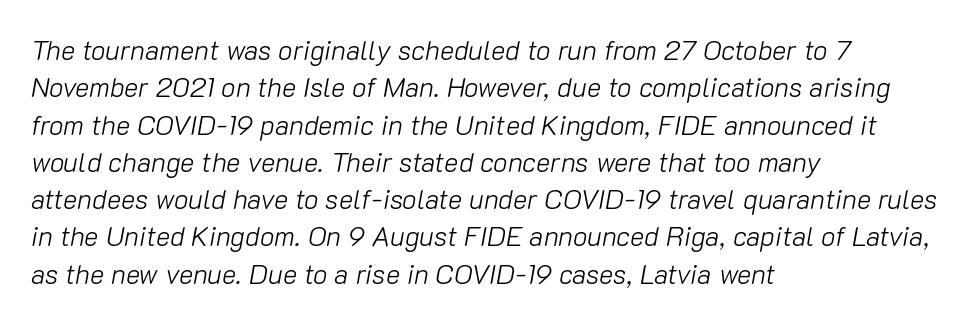
Q: Is the text bold? A: No.
Q: Is the text italic (slanted)? A: Yes, it leans right by about 10 degrees.
Q: Is the text underlined? A: No.
Q: How is the paragraph aligned? A: Left-aligned.
Q: Is the spacing between letters normal or unusually wide? A: Normal.
Q: Is the spacing between lines tight, normal or loose? A: Normal.
